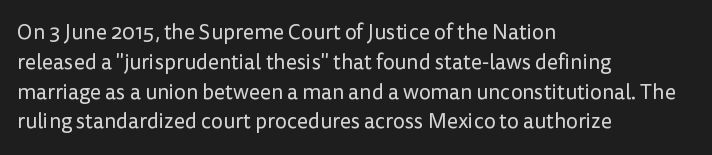
Quick note: interline space is typical. Nothing unusual about the tracking: characters are spaced as the font intends. Unmarked baselines from the first word to the last. No italicization has been applied; the sample stays upright.
